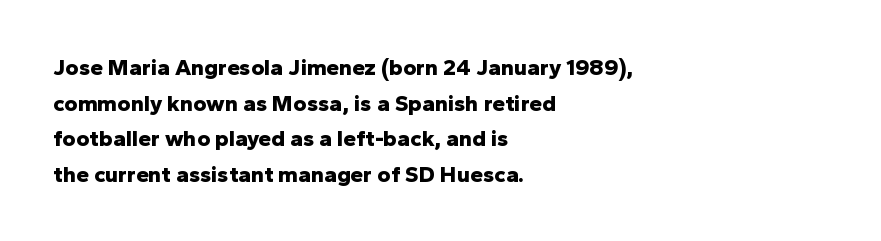
Q: Is the text bold? A: Yes.
Q: Is the text italic (slanted)? A: No, it is upright.
Q: Is the text underlined? A: No.
Q: How is the paragraph aligned? A: Left-aligned.
Q: Is the spacing between letters normal or unusually wide? A: Normal.
Q: Is the spacing between lines tight, normal or loose? A: Normal.
